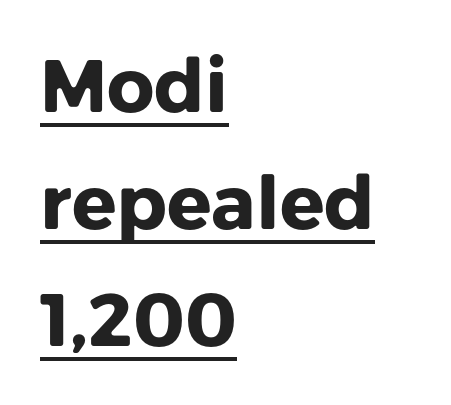
{"serif": "no", "italic": "no", "bold": "yes", "weight": "heavy", "width": "normal", "stroke_contrast": "low", "x_height": "medium", "monospaced": "no", "underline": "yes", "align": "left", "line_spacing": "normal", "line_spacing_ratio": 1.58, "letter_spacing": "normal", "letter_spacing_em": 0.0, "glyph_px": 74}
